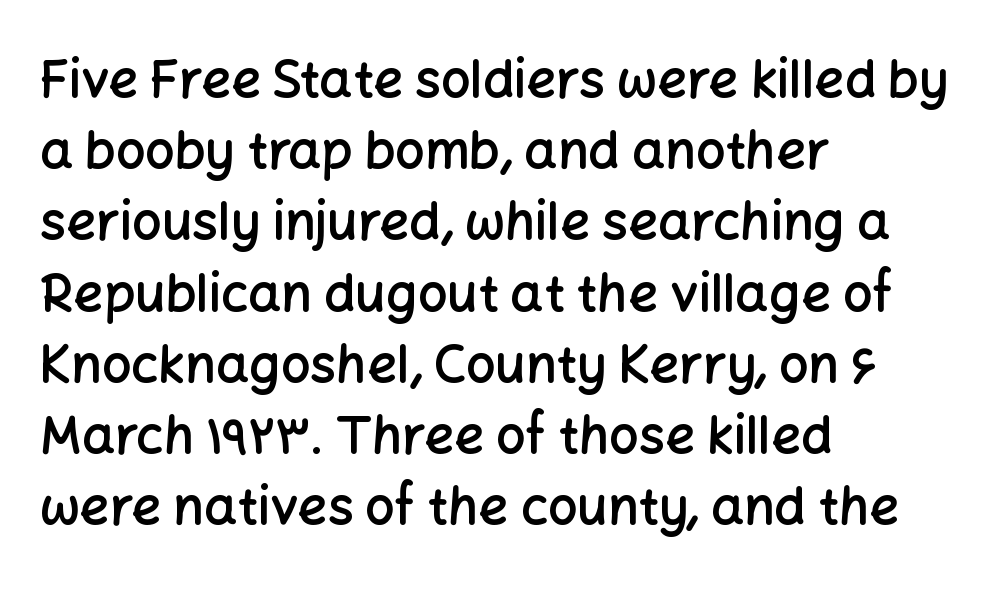
{"serif": "no", "italic": "no", "bold": "semi", "weight": "semibold", "width": "normal", "stroke_contrast": "low", "x_height": "medium", "monospaced": "no", "underline": "no", "align": "left", "line_spacing": "normal", "line_spacing_ratio": 1.37, "letter_spacing": "normal", "letter_spacing_em": 0.0, "glyph_px": 52}
